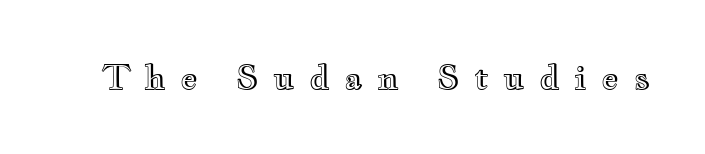
The image shows 33 px wide type, upright; set unusually wide letter spacing (+0.44 em), not underlined; a small x-height.
